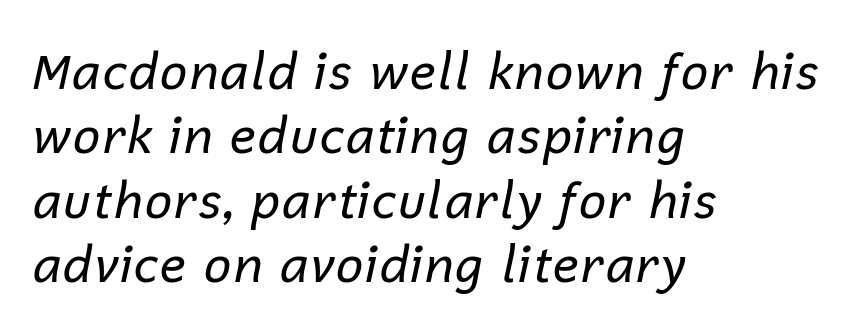
The face used here is rendered with its standard letterfit. The zone under the glyphs is completely vacant. Rendered with sloped, italic letterforms. Layout note: lines flush left. Quick note: interline space is typical.
